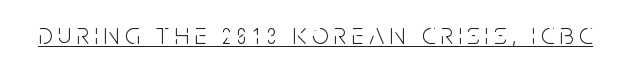
The image shows 30 px light, condensed sans-serif type, upright; set underlined; low stroke contrast and a large x-height.
